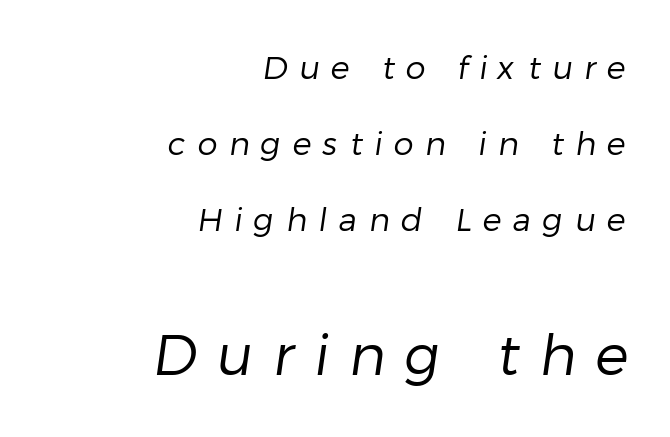
Q: Is the text bold? A: No.
Q: Is the typeface a serif or a sans-serif typeface? A: Sans-serif.
Q: Is the text underlined? A: No.
Q: How is the paragraph aligned? A: Right-aligned.
Q: Is the spacing between letters normal or unusually wide? A: Unusually wide.
Q: Is the spacing between lines tight, normal or loose? A: Loose.
Q: Which block of text is set in a larger size, the first (top) or the second (bottom)? A: The second (bottom) one.
Q: Width (condensed, normal, or wide)? A: Normal.
Q: Stroke contrast? A: Low.
Q: x-height? A: Medium.
Q: Monospaced? A: No.
